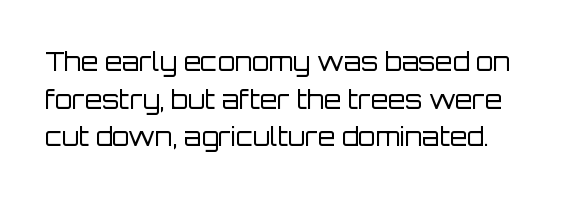
Q: Is the text bold? A: No.
Q: Is the text italic (slanted)? A: No, it is upright.
Q: Is the text underlined? A: No.
Q: How is the paragraph aligned? A: Left-aligned.
Q: Is the spacing between letters normal or unusually wide? A: Normal.
Q: Is the spacing between lines tight, normal or loose? A: Normal.
